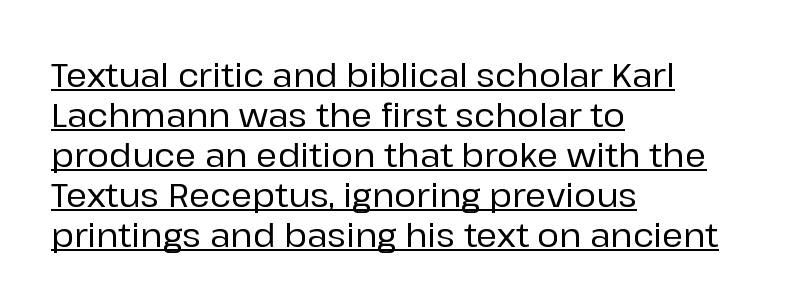
The passage shown is typed in a proportional face where columns would drift. This is underlined copy, the kind a proofreader might mark for attention. Regarding serifs, this sample does without them. A roman cut, with each character standing at attention.
